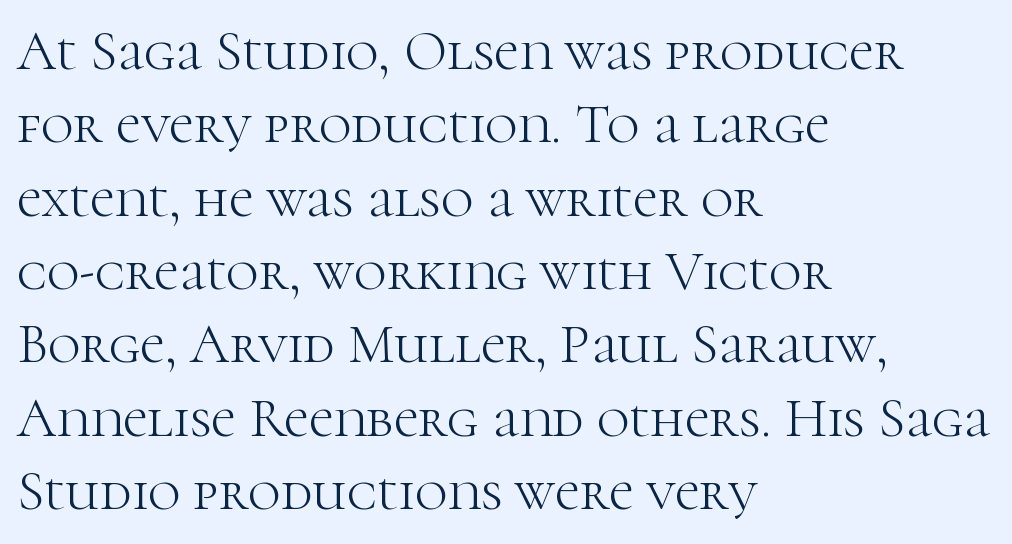
Q: Is the text bold? A: No.
Q: Is the text italic (slanted)? A: No, it is upright.
Q: Is the typeface a serif or a sans-serif typeface? A: Serif.
Q: Is the text underlined? A: No.
Q: How is the paragraph aligned? A: Left-aligned.
Q: Is the spacing between letters normal or unusually wide? A: Normal.
Q: Is the spacing between lines tight, normal or loose? A: Normal.
Q: Width (condensed, normal, or wide)? A: Normal.
Q: Stroke contrast? A: High.
Q: x-height? A: Medium.
Q: Monospaced? A: No.
